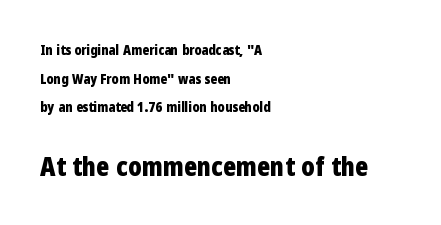
The image shows 27 px bold type, upright; set left-aligned, loose line spacing (2.04x), normal letter spacing, not underlined; the second (bottom) block is 1.93x larger.
